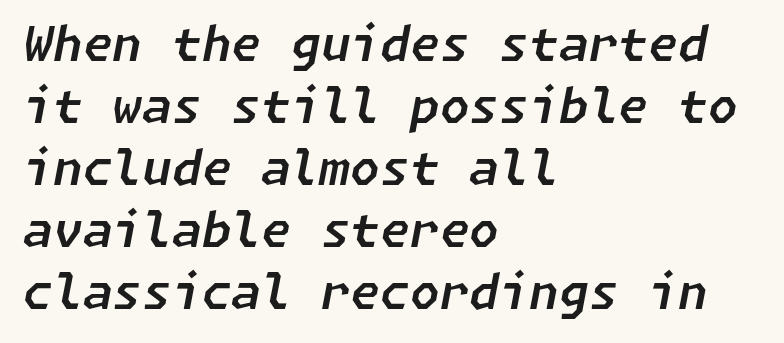
{"italic": "yes", "lean": "right", "slant_degrees": 11, "width": "normal", "stroke_contrast": "low", "x_height": "medium", "underline": "no", "align": "left", "line_spacing": "normal", "line_spacing_ratio": 1.29, "letter_spacing": "normal", "letter_spacing_em": 0.0, "glyph_px": 48}
